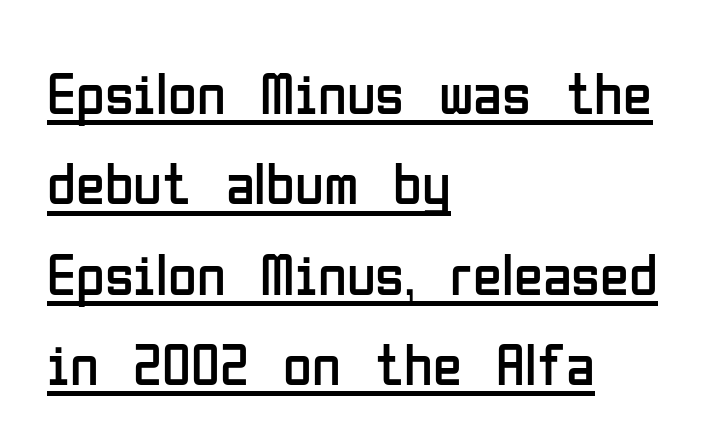
Q: Is the text bold? A: No.
Q: Is the text italic (slanted)? A: No, it is upright.
Q: Is the typeface a serif or a sans-serif typeface? A: Sans-serif.
Q: Is the text underlined? A: Yes.
Q: How is the paragraph aligned? A: Left-aligned.
Q: Is the spacing between letters normal or unusually wide? A: Normal.
Q: Is the spacing between lines tight, normal or loose? A: Normal.
Q: Width (condensed, normal, or wide)? A: Condensed.
Q: Stroke contrast? A: Low.
Q: x-height? A: Medium.
Q: Monospaced? A: No.
